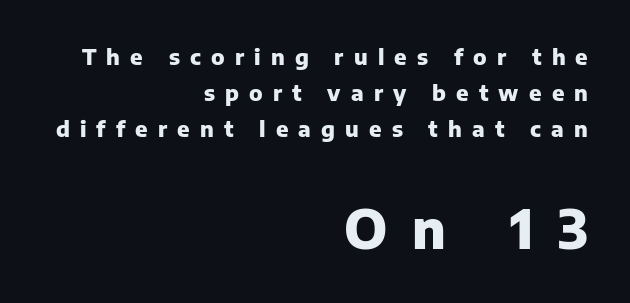
Character size in the trailing block exceeds that of the leading block. The letters stand upright; this is a roman face. The passage shown is emphatically bold. Type style note: lacks serifs.
